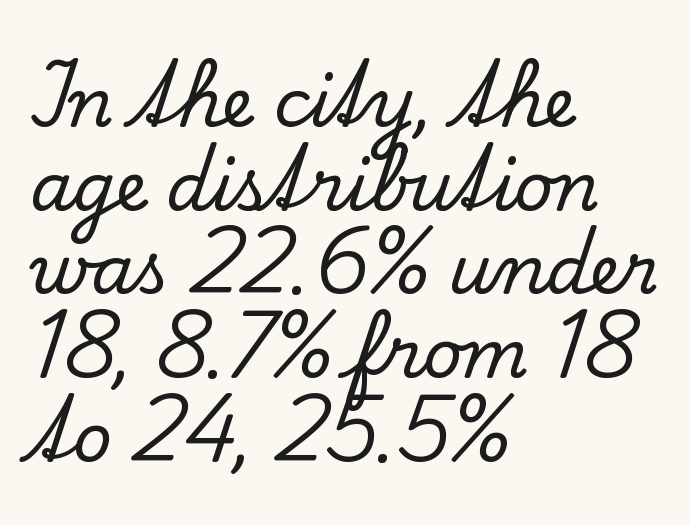
{"serif": "yes", "width": "normal", "stroke_contrast": "low", "x_height": "small", "monospaced": "no", "underline": "no", "align": "left", "line_spacing_ratio": 1.23, "letter_spacing": "normal", "letter_spacing_em": 0.0, "glyph_px": 68}
